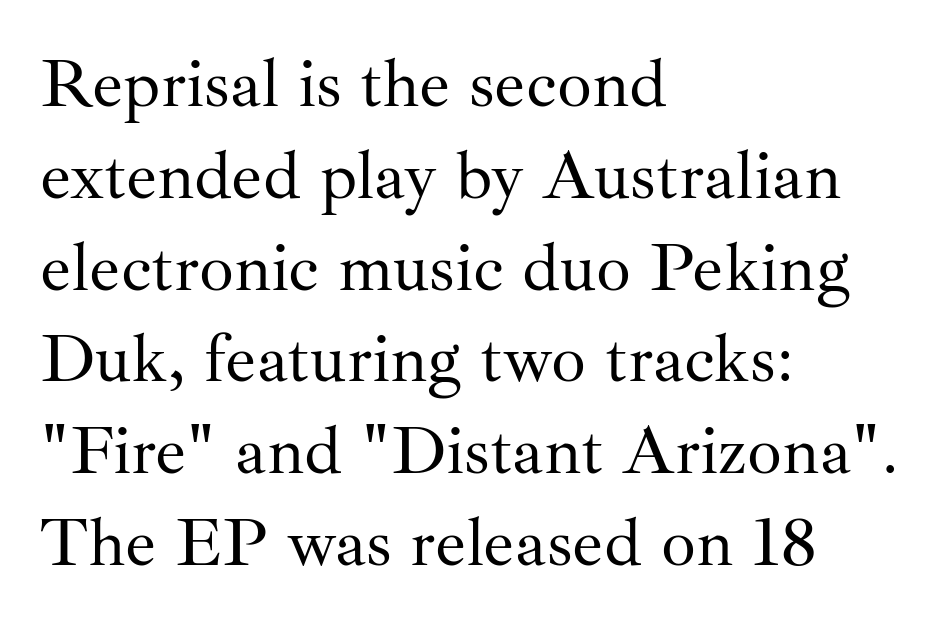
Does the leading feel generous? No, just average. Compared with a centered layout, this one pins lines to the left instead. These lines are rendered in a variable-pitch font. Ascenders rise straight up at ninety degrees. Descender tails drop into unmarked territory.
